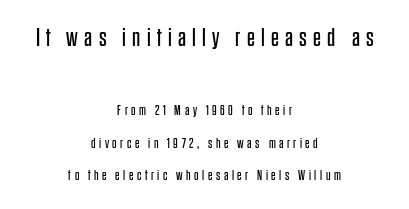
The image shows 25 px text type, upright; set centered, loose line spacing (2.3x), unusually wide letter spacing (+0.25 em), not underlined; the first (top) block is 1.79x larger.
